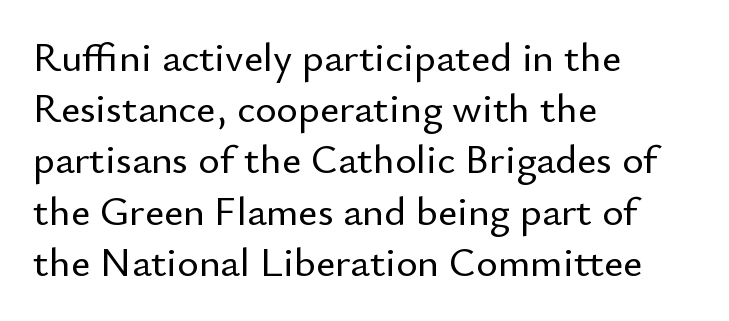
How would I describe the line gaps? Plain and ordinary. Caption: standard tracking, unaltered. Honestly, there is no underline to notice here at all. This rendering uses left alignment, leaving the right contour irregular.
